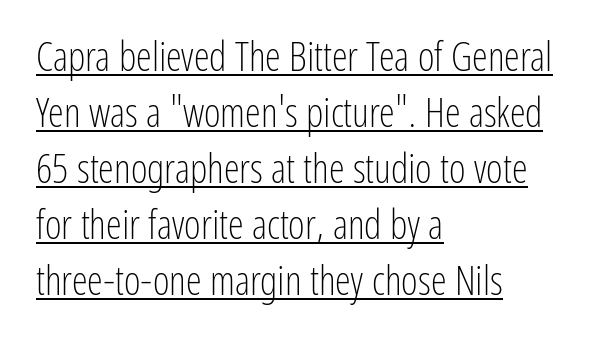
{"serif": "no", "italic": "no", "bold": "no", "weight": "light", "width": "condensed", "stroke_contrast": "low", "x_height": "medium", "monospaced": "no", "underline": "yes", "align": "left", "line_spacing": "normal", "line_spacing_ratio": 1.4, "letter_spacing": "normal", "letter_spacing_em": 0.0, "glyph_px": 40}
